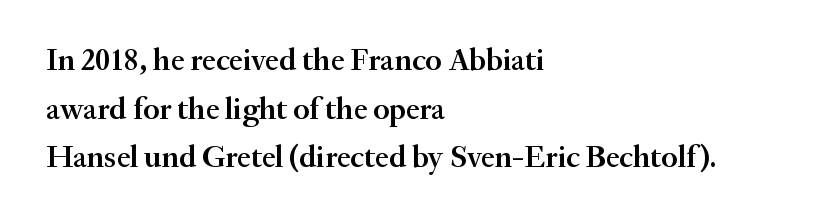
{"serif": "yes", "italic": "no", "bold": "semi", "weight": "semibold", "width": "normal", "stroke_contrast": "medium", "x_height": "small", "monospaced": "no", "underline": "no", "align": "left", "line_spacing": "normal", "line_spacing_ratio": 1.57, "letter_spacing": "normal", "letter_spacing_em": 0.0, "glyph_px": 31}
